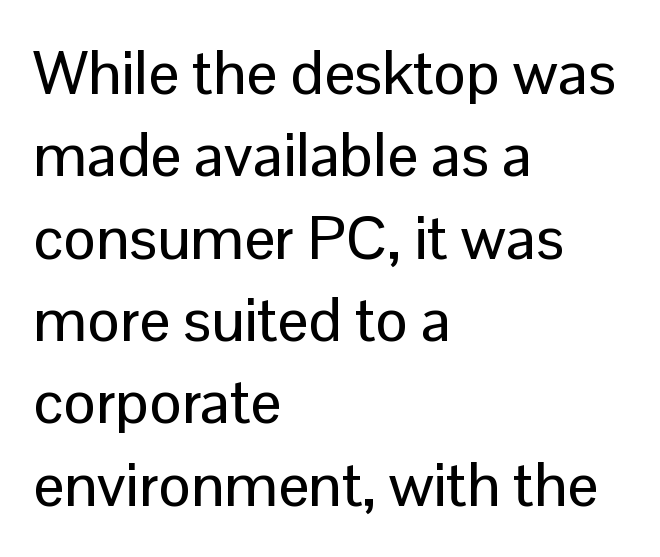
{"serif": "no", "italic": "no", "width": "normal", "stroke_contrast": "low", "x_height": "medium", "monospaced": "no", "underline": "no", "align": "left", "line_spacing": "normal", "line_spacing_ratio": 1.35, "letter_spacing": "normal", "letter_spacing_em": 0.0, "glyph_px": 61}
